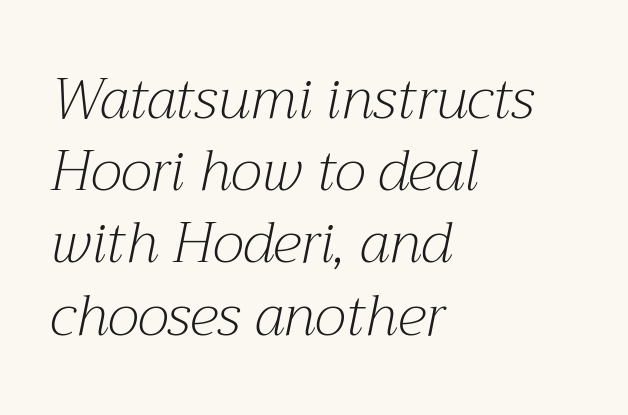
{"serif": "yes", "italic": "yes", "lean": "right", "slant_degrees": 12, "bold": "no", "weight": "light", "width": "normal", "stroke_contrast": "medium", "x_height": "medium", "monospaced": "no", "underline": "no", "align": "left", "line_spacing": "normal", "line_spacing_ratio": 1.29, "letter_spacing": "normal", "letter_spacing_em": 0.0, "glyph_px": 56}
